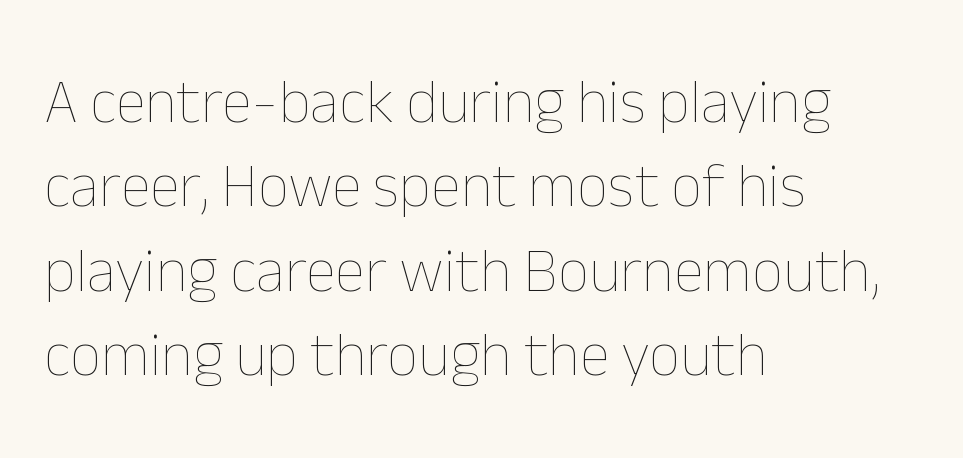
The image shows 62 px thin type, upright; set left-aligned, normal line spacing (1.36x), normal letter spacing, not underlined; low stroke contrast and a medium x-height.
